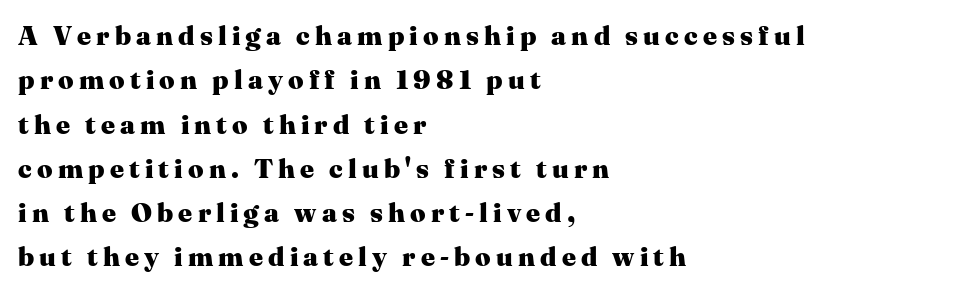
The image shows 27 px bold type, upright; set left-aligned, normal line spacing (1.64x), not underlined.
